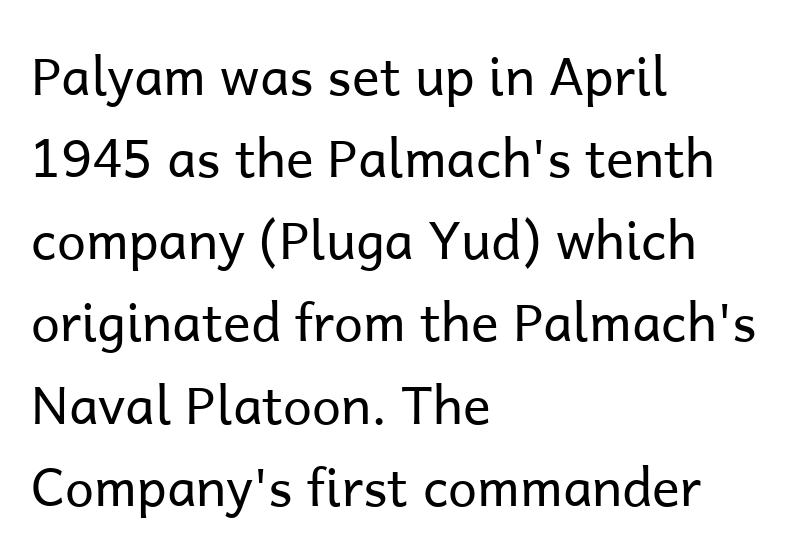
Q: Is the text bold? A: No.
Q: Is the text italic (slanted)? A: No, it is upright.
Q: Is the typeface a serif or a sans-serif typeface? A: Sans-serif.
Q: Is the text underlined? A: No.
Q: How is the paragraph aligned? A: Left-aligned.
Q: Is the spacing between letters normal or unusually wide? A: Normal.
Q: Is the spacing between lines tight, normal or loose? A: Normal.
Q: Width (condensed, normal, or wide)? A: Normal.
Q: Stroke contrast? A: Low.
Q: x-height? A: Medium.
Q: Monospaced? A: No.
